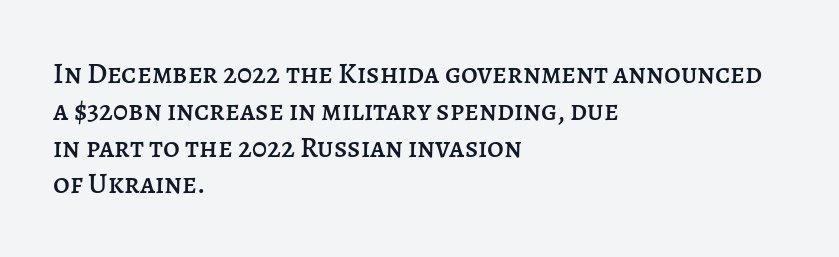
{"italic": "no", "width": "normal", "stroke_contrast": "low", "x_height": "large", "monospaced": "no", "underline": "no", "align": "left", "line_spacing": "normal", "line_spacing_ratio": 1.27, "letter_spacing": "normal", "letter_spacing_em": 0.0, "glyph_px": 29}
